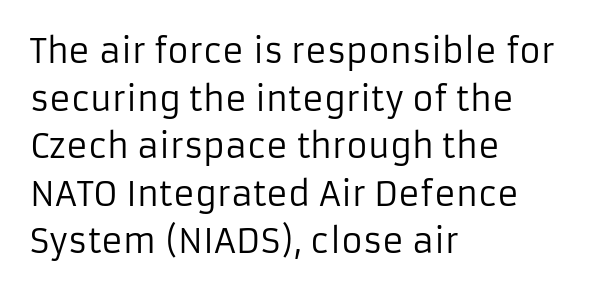
{"serif": "no", "italic": "no", "bold": "no", "weight": "regular", "width": "normal", "stroke_contrast": "low", "x_height": "medium", "monospaced": "no", "underline": "no", "align": "left", "line_spacing": "normal", "line_spacing_ratio": 1.44, "letter_spacing": "normal", "letter_spacing_em": 0.0, "glyph_px": 33}
